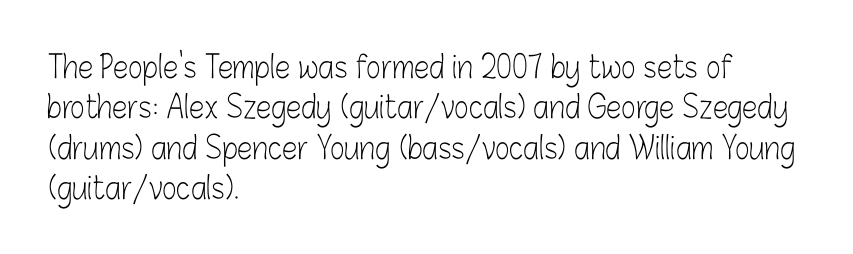
The image shows 31 px light, condensed sans-serif type, upright; set left-aligned, normal line spacing (1.3x), normal letter spacing, not underlined; low stroke contrast and a medium x-height.
